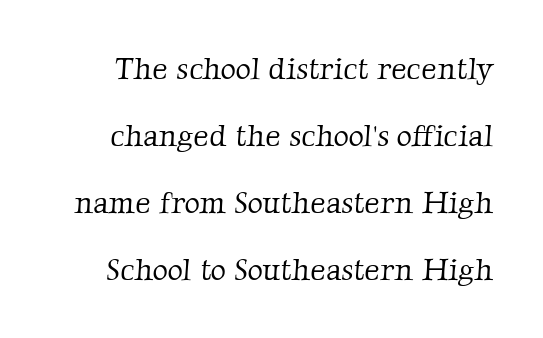
{"serif": "yes", "bold": "no", "weight": "light", "width": "normal", "stroke_contrast": "low", "x_height": "medium", "monospaced": "no", "underline": "no", "line_spacing": "loose", "line_spacing_ratio": 2.23, "letter_spacing": "normal", "letter_spacing_em": 0.0, "glyph_px": 30}
